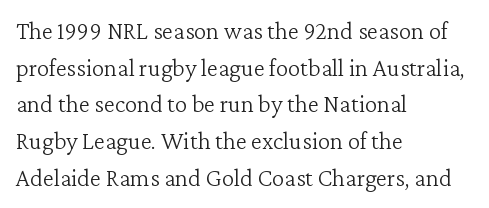
The image shows 25 px text type, upright; set left-aligned, normal line spacing (1.47x), normal letter spacing, not underlined.
